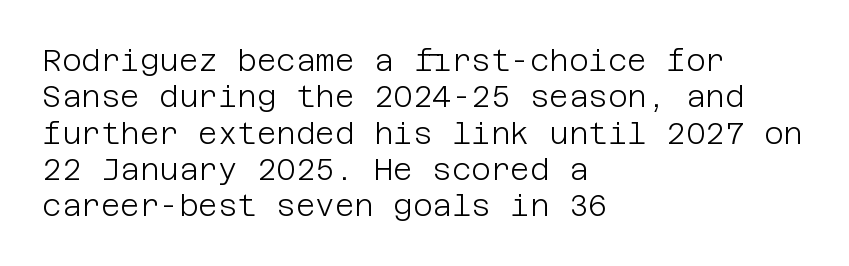
Observe the absence of serifs on each vertical stroke in this sample. Does the copy run flush right? No — it runs flush left. Type without underlining. Every character sits straight up, as roman type does.
